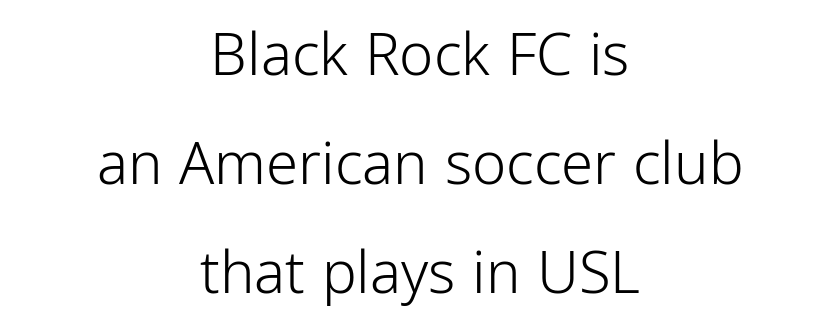
The image shows 58 px light, condensed sans-serif type, upright; set centered, line spacing 1.88x, normal letter spacing, not underlined; low stroke contrast and a medium x-height.
